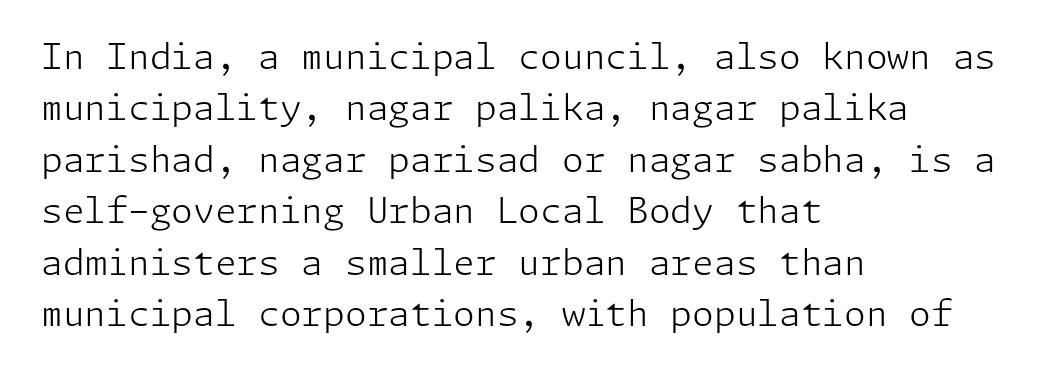
Q: Is the text bold? A: No.
Q: Is the text italic (slanted)? A: No, it is upright.
Q: Is the typeface a serif or a sans-serif typeface? A: Sans-serif.
Q: Is the text underlined? A: No.
Q: How is the paragraph aligned? A: Left-aligned.
Q: Is the spacing between letters normal or unusually wide? A: Normal.
Q: Is the spacing between lines tight, normal or loose? A: Normal.
Q: Width (condensed, normal, or wide)? A: Normal.
Q: Stroke contrast? A: Low.
Q: x-height? A: Medium.
